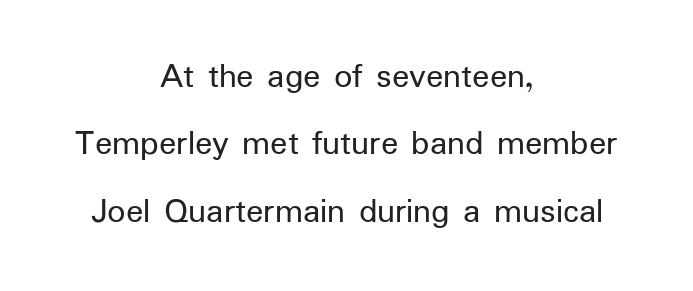
{"serif": "no", "italic": "no", "bold": "no", "weight": "regular", "width": "normal", "stroke_contrast": "low", "x_height": "medium", "monospaced": "no", "underline": "no", "align": "center", "line_spacing_ratio": 1.87, "letter_spacing": "normal", "letter_spacing_em": 0.0, "glyph_px": 36}
